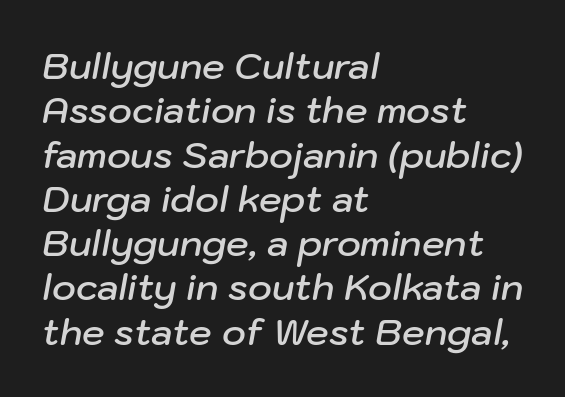
The lettering tilts uniformly, giving the passage an italic look. Caption: standard tracking, unaltered. On the weight axis this lands at semibold, roughly 600. A bare baseline throughout the passage. Is the block centered? No — it sits flush against the left margin.
